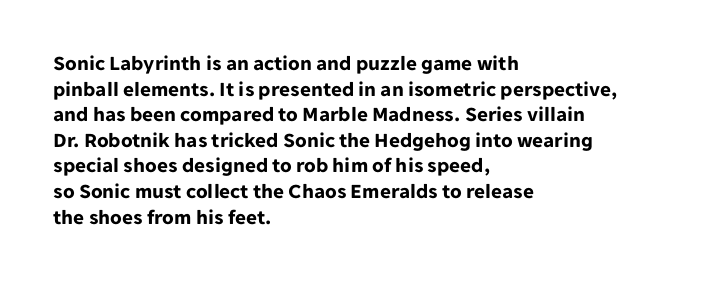
{"italic": "no", "bold": "yes", "underline": "no", "align": "left", "line_spacing_ratio": 1.22, "letter_spacing": "normal", "letter_spacing_em": 0.0, "glyph_px": 21}
